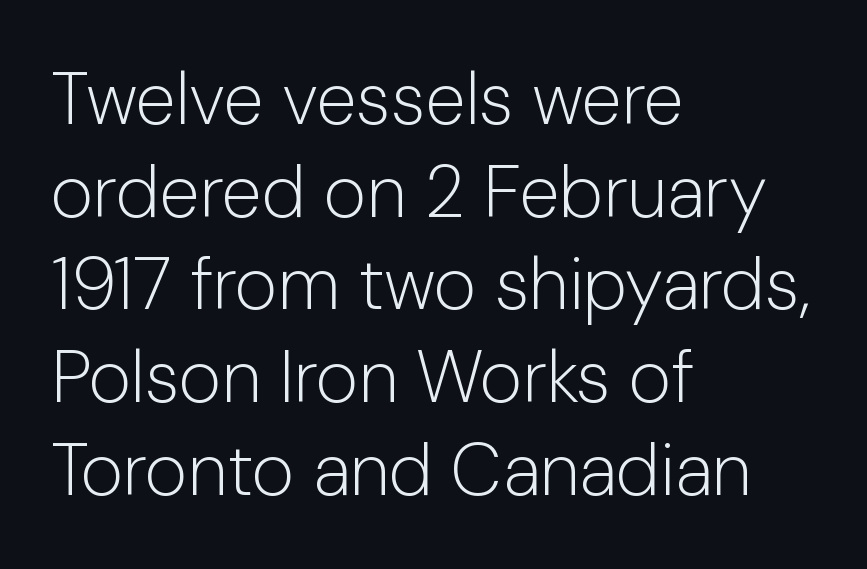
A classic flush-left, rag-right setting is used for this passage. The glyphs in this specimen are sans serif. Looks like regular typesetting: each glyph gets only the width it needs. The font sits on the lighter half of the weight spectrum, regular included.
